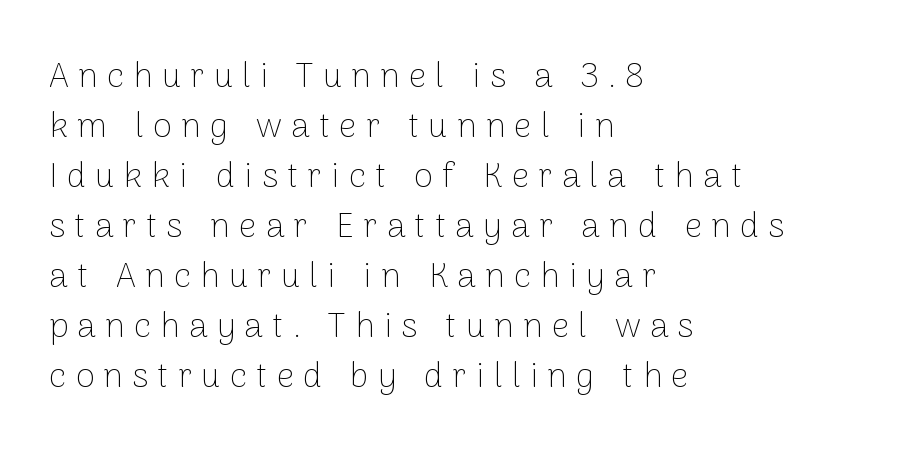
Regarding leading, the lines here are spaced in the standard way. You could not count columns in this text — the font is proportionally spaced. Heft: none added — not bold. Observe the wide spacing: letters keep a clear distance from each other.
